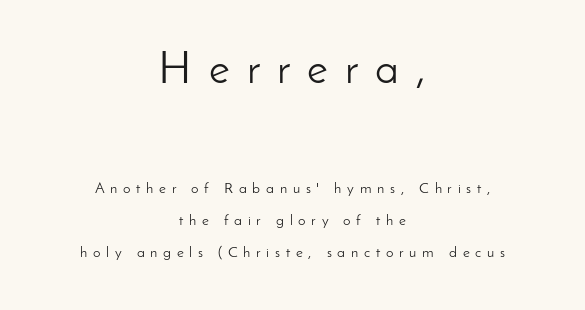
{"serif": "no", "italic": "no", "bold": "no", "weight": "light", "width": "normal", "stroke_contrast": "low", "x_height": "small", "monospaced": "no", "underline": "no", "align": "center", "line_spacing": "loose", "line_spacing_ratio": 2.13, "letter_spacing": "wide", "letter_spacing_em": 0.38, "larger_block": "first", "size_ratio": 3.0, "glyph_px": 45}
